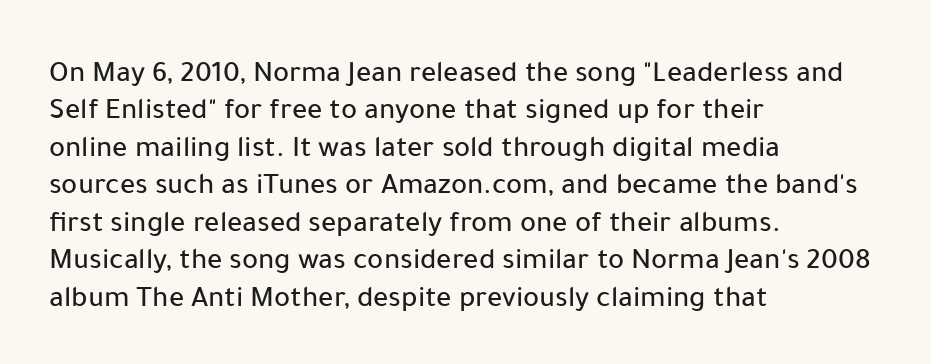
Q: Is the text italic (slanted)? A: No, it is upright.
Q: Is the typeface a serif or a sans-serif typeface? A: Sans-serif.
Q: Is the text underlined? A: No.
Q: How is the paragraph aligned? A: Left-aligned.
Q: Is the spacing between letters normal or unusually wide? A: Normal.
Q: Is the spacing between lines tight, normal or loose? A: Normal.
Q: Width (condensed, normal, or wide)? A: Normal.
Q: Stroke contrast? A: Low.
Q: x-height? A: Medium.
Q: Monospaced? A: No.
